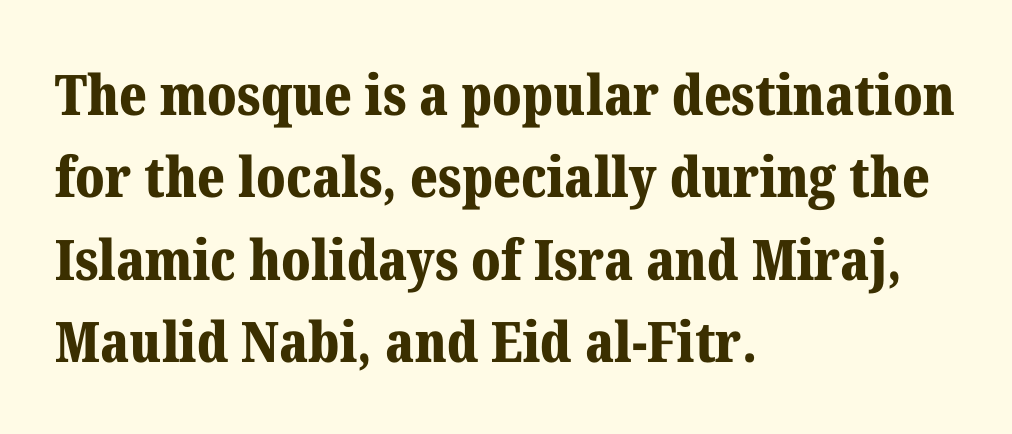
The image shows 56 px bold serif type, upright; set left-aligned, normal line spacing (1.47x), normal letter spacing, not underlined; medium stroke contrast and a medium x-height.
